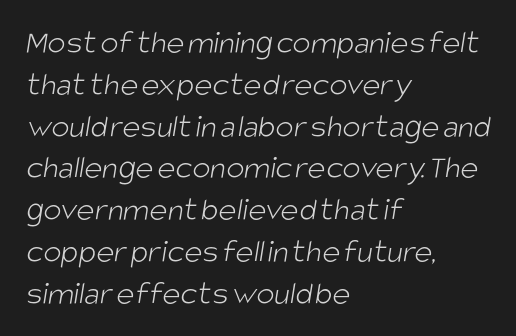
{"serif": "no", "bold": "no", "weight": "light", "width": "condensed", "stroke_contrast": "low", "x_height": "large", "monospaced": "no", "underline": "no", "align": "left", "line_spacing_ratio": 1.23, "letter_spacing": "normal", "letter_spacing_em": 0.0, "glyph_px": 34}
